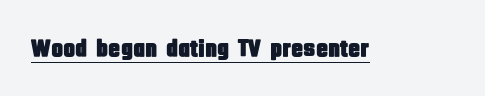
{"italic": "no", "underline": "yes", "letter_spacing": "normal", "letter_spacing_em": 0.0, "glyph_px": 25}
